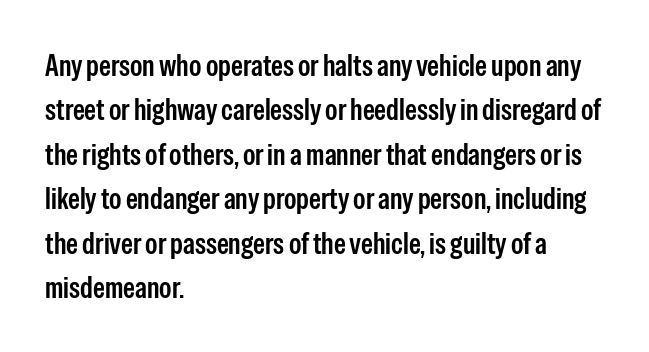
Q: Is the text italic (slanted)? A: No, it is upright.
Q: Is the typeface a serif or a sans-serif typeface? A: Sans-serif.
Q: Is the text underlined? A: No.
Q: How is the paragraph aligned? A: Left-aligned.
Q: Is the spacing between letters normal or unusually wide? A: Normal.
Q: Is the spacing between lines tight, normal or loose? A: Normal.
Q: Width (condensed, normal, or wide)? A: Condensed.
Q: Stroke contrast? A: Low.
Q: x-height? A: Medium.
Q: Monospaced? A: No.
